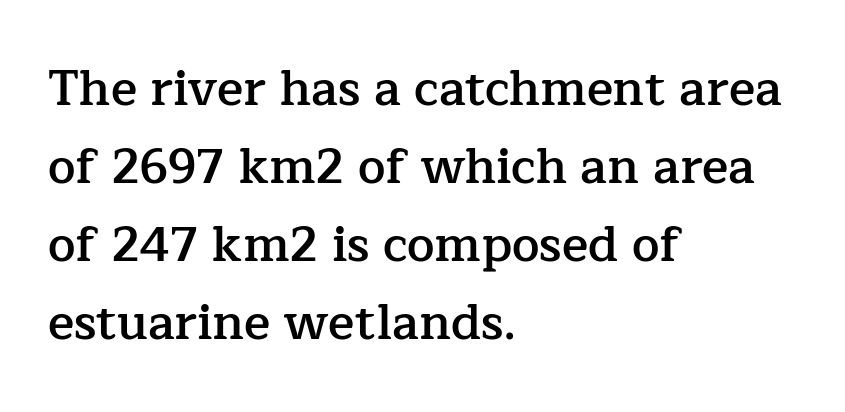
Q: Is the text bold? A: Semi-bold.
Q: Is the text italic (slanted)? A: No, it is upright.
Q: Is the typeface a serif or a sans-serif typeface? A: Serif.
Q: Is the text underlined? A: No.
Q: How is the paragraph aligned? A: Left-aligned.
Q: Is the spacing between letters normal or unusually wide? A: Normal.
Q: Is the spacing between lines tight, normal or loose? A: Normal.
Q: Width (condensed, normal, or wide)? A: Normal.
Q: Stroke contrast? A: Low.
Q: x-height? A: Medium.
Q: Monospaced? A: No.
